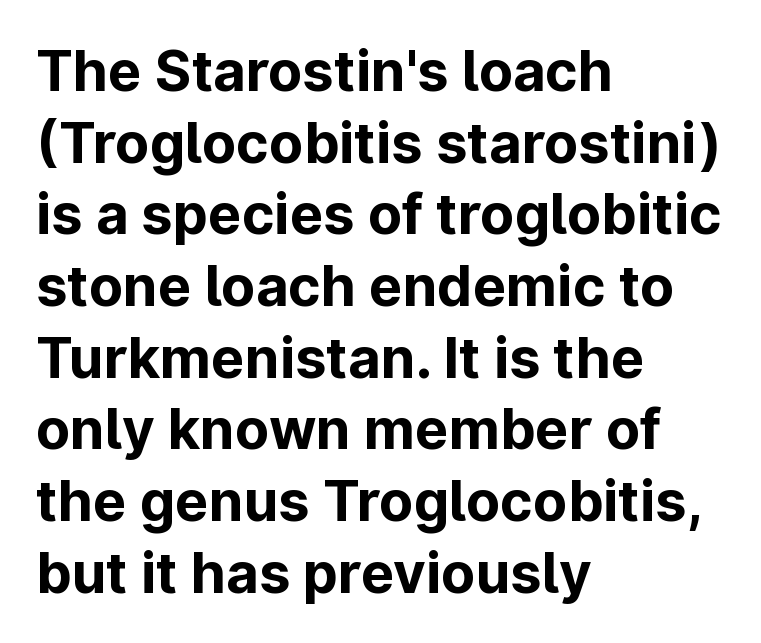
{"serif": "no", "italic": "no", "bold": "yes", "weight": "bold", "width": "normal", "stroke_contrast": "low", "x_height": "medium", "monospaced": "no", "underline": "no", "align": "left", "line_spacing": "normal", "line_spacing_ratio": 1.28, "letter_spacing": "normal", "letter_spacing_em": 0.0, "glyph_px": 56}
